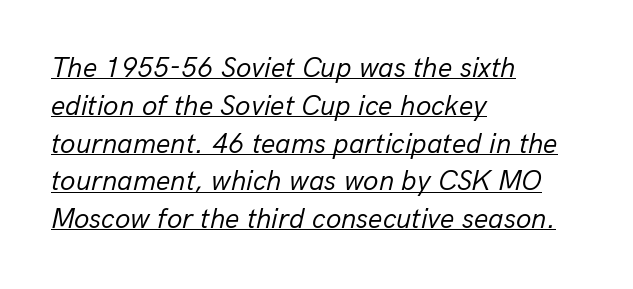
Q: Is the text bold? A: No.
Q: Is the text italic (slanted)? A: Yes, it leans right by about 13 degrees.
Q: Is the text underlined? A: Yes.
Q: How is the paragraph aligned? A: Left-aligned.
Q: Is the spacing between letters normal or unusually wide? A: Normal.
Q: Is the spacing between lines tight, normal or loose? A: Normal.
Q: Width (condensed, normal, or wide)? A: Normal.
Q: Stroke contrast? A: Low.
Q: x-height? A: Medium.
Q: Monospaced? A: No.
